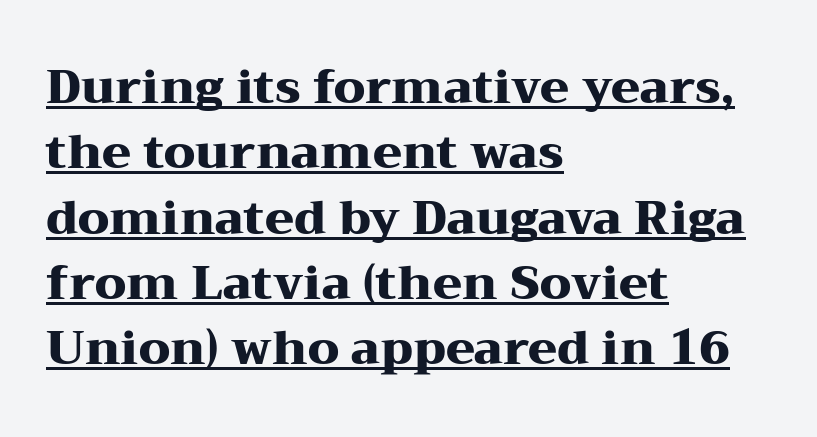
The image shows 47 px heavy, wide serif type, upright; set left-aligned, normal line spacing (1.39x), normal letter spacing, underlined; medium stroke contrast and a medium x-height.
